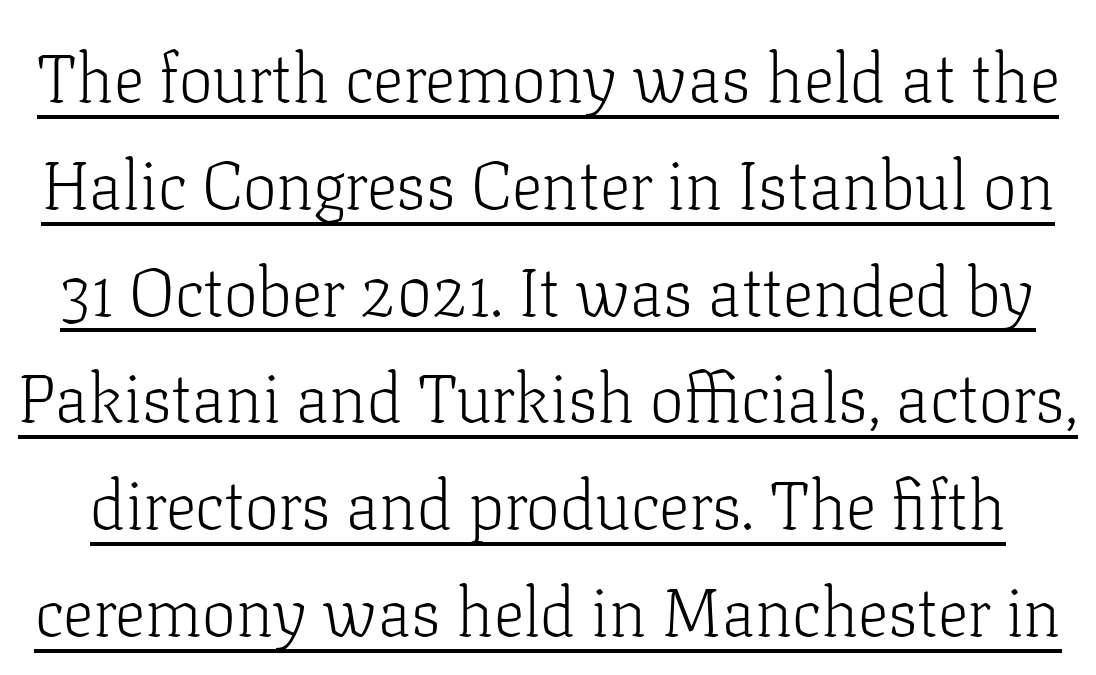
The image shows 68 px light serif type, upright; set normal line spacing (1.57x), normal letter spacing, underlined; low stroke contrast and a medium x-height.
